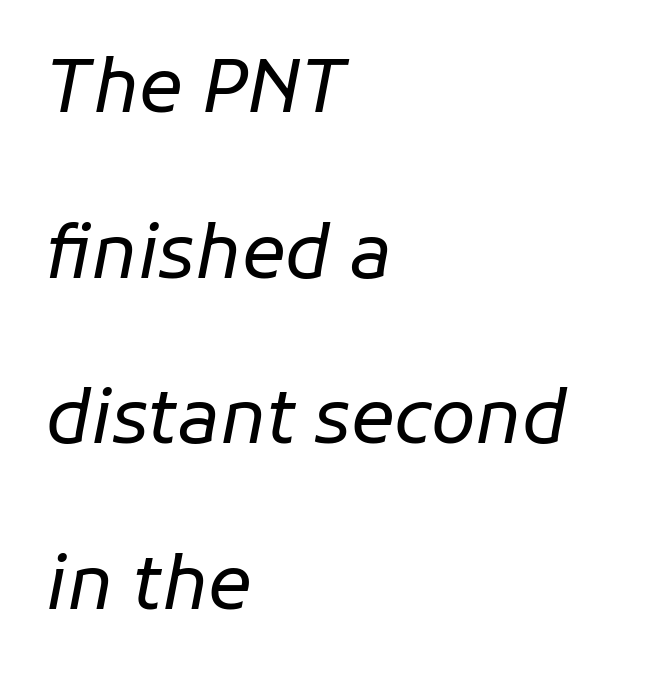
{"italic": "yes", "lean": "right", "slant_degrees": 11, "bold": "no", "weight": "regular", "width": "normal", "stroke_contrast": "low", "x_height": "medium", "monospaced": "no", "underline": "no", "align": "left", "line_spacing": "loose", "line_spacing_ratio": 2.27, "letter_spacing": "normal", "letter_spacing_em": 0.0, "glyph_px": 73}
